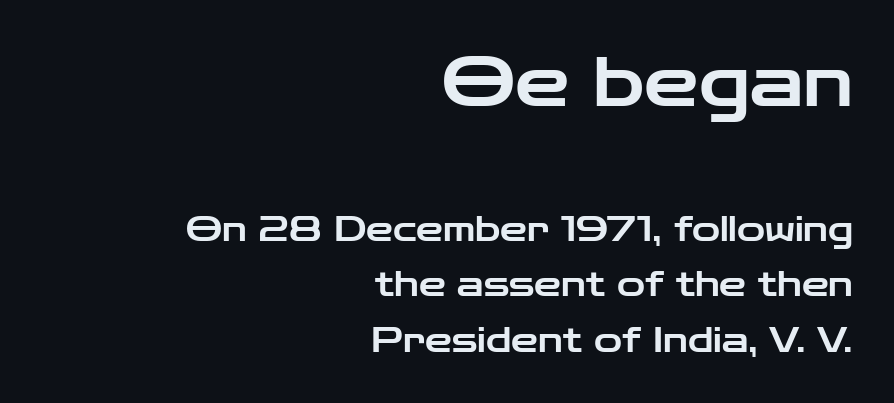
Q: Is the text italic (slanted)? A: No, it is upright.
Q: Is the typeface a serif or a sans-serif typeface? A: Sans-serif.
Q: Is the text underlined? A: No.
Q: How is the paragraph aligned? A: Right-aligned.
Q: Is the spacing between letters normal or unusually wide? A: Normal.
Q: Is the spacing between lines tight, normal or loose? A: Normal.
Q: Which block of text is set in a larger size, the first (top) or the second (bottom)? A: The first (top) one.
Q: Width (condensed, normal, or wide)? A: Wide.
Q: Stroke contrast? A: Low.
Q: x-height? A: Medium.
Q: Monospaced? A: No.
